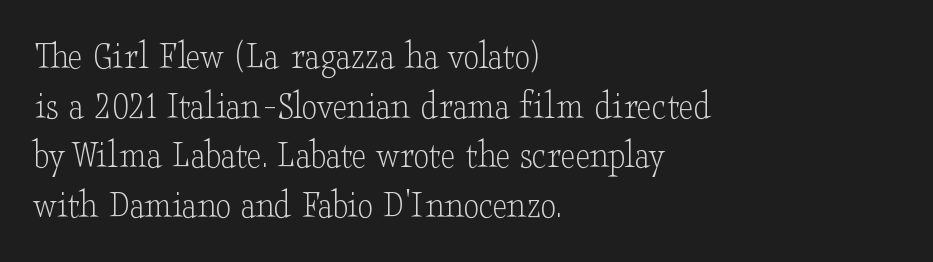
Q: Is the text bold? A: No.
Q: Is the text italic (slanted)? A: No, it is upright.
Q: Is the typeface a serif or a sans-serif typeface? A: Serif.
Q: Is the text underlined? A: No.
Q: How is the paragraph aligned? A: Left-aligned.
Q: Is the spacing between letters normal or unusually wide? A: Normal.
Q: Width (condensed, normal, or wide)? A: Wide.
Q: Stroke contrast? A: Low.
Q: x-height? A: Small.
Q: Monospaced? A: No.
